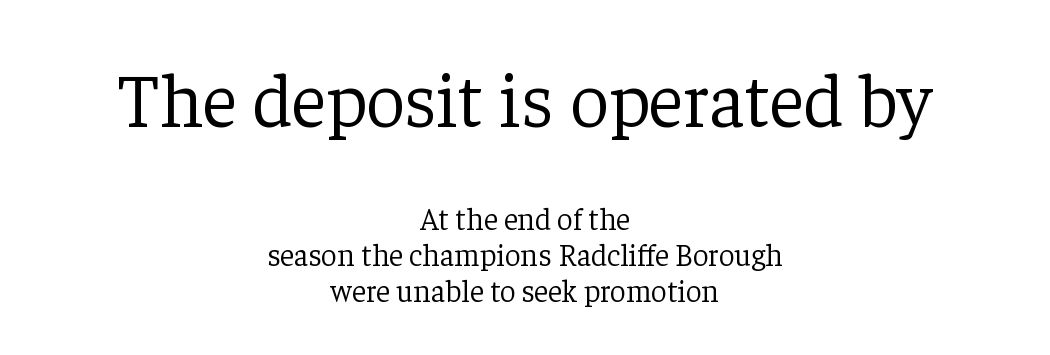
{"serif": "yes", "italic": "no", "bold": "no", "weight": "light", "width": "normal", "stroke_contrast": "low", "x_height": "medium", "monospaced": "no", "underline": "no", "align": "center", "line_spacing_ratio": 1.16, "letter_spacing": "normal", "letter_spacing_em": 0.0, "larger_block": "first", "size_ratio": 2.48, "glyph_px": 77}
